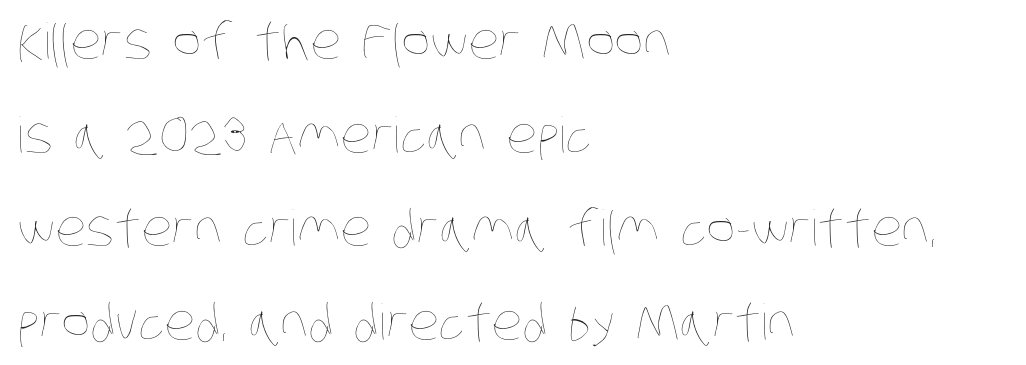
The image shows 49 px thin, condensed type; set left-aligned, loose line spacing (1.91x), normal letter spacing, not underlined; low stroke contrast and a large x-height.
